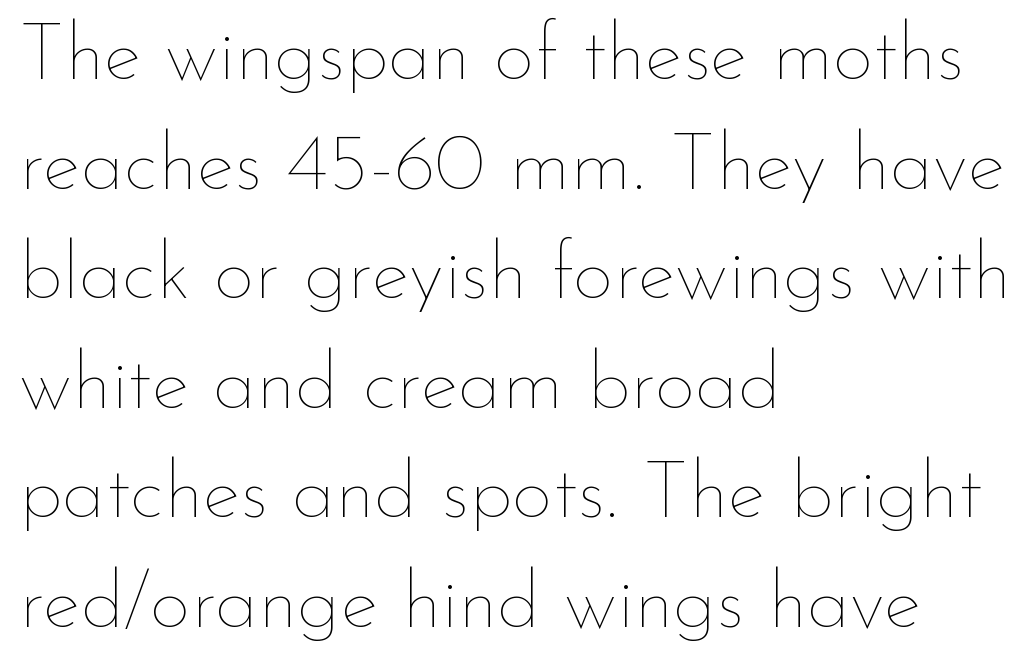
{"italic": "no", "bold": "no", "weight": "thin", "width": "normal", "stroke_contrast": "low", "x_height": "small", "monospaced": "no", "underline": "no", "align": "left", "line_spacing": "normal", "line_spacing_ratio": 1.37, "letter_spacing": "normal", "letter_spacing_em": 0.0, "glyph_px": 80}
